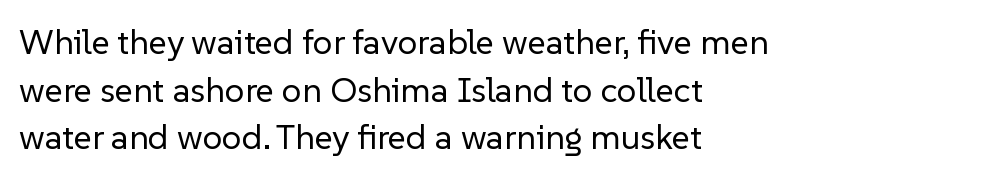
{"serif": "no", "italic": "no", "bold": "no", "weight": "regular", "width": "normal", "stroke_contrast": "low", "x_height": "medium", "monospaced": "no", "underline": "no", "align": "left", "line_spacing": "normal", "line_spacing_ratio": 1.36, "letter_spacing": "normal", "letter_spacing_em": 0.0, "glyph_px": 35}
